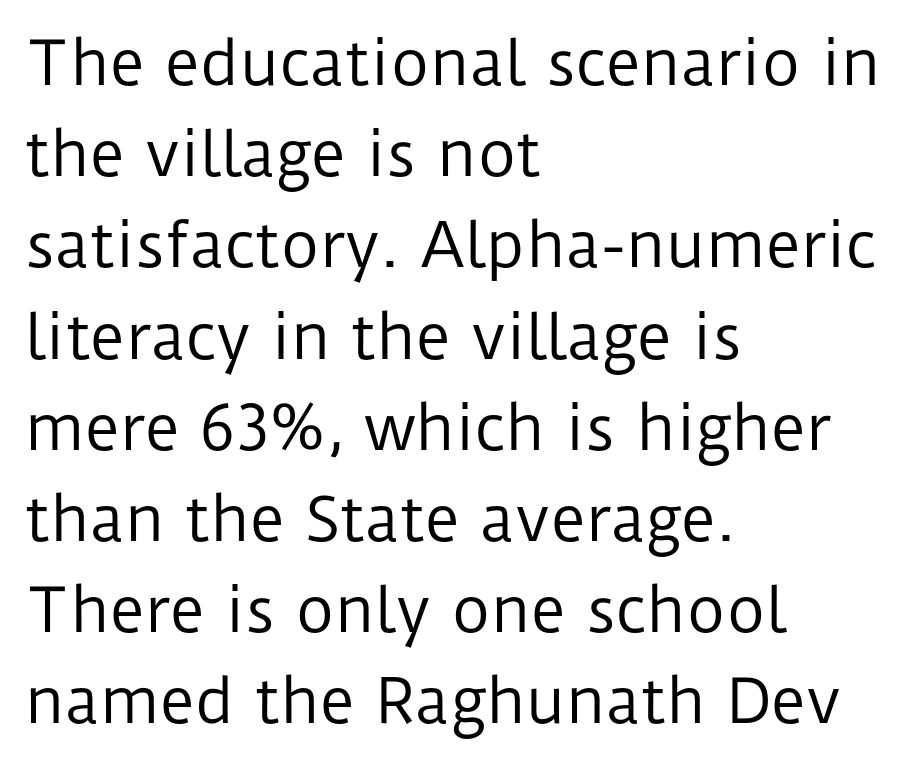
{"serif": "no", "italic": "no", "bold": "no", "weight": "regular", "width": "normal", "stroke_contrast": "low", "x_height": "medium", "monospaced": "no", "underline": "no", "align": "left", "line_spacing": "normal", "line_spacing_ratio": 1.52, "letter_spacing": "normal", "letter_spacing_em": 0.0, "glyph_px": 60}
